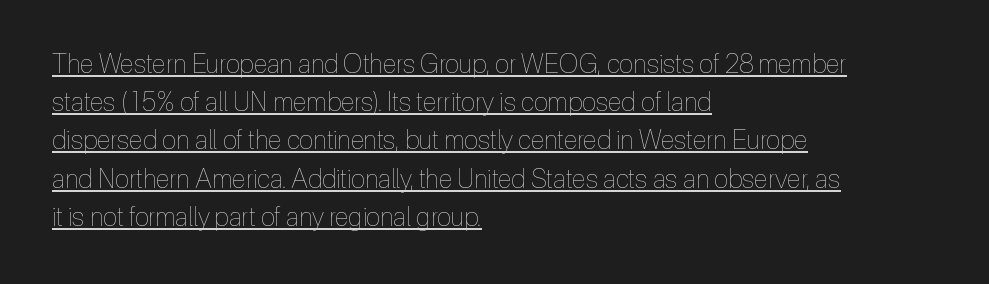
The lettering is marked with a stroke running underneath it. Designer's note — italics off, roman on. Look at the tracking — it's just the regular setting, nothing added. Is this a heavy cut? Hardly; it is regular or lighter.
